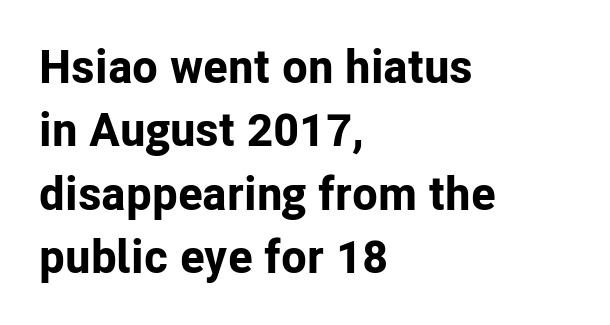
The image shows 47 px bold sans-serif type, upright; set left-aligned, normal line spacing (1.35x), normal letter spacing, not underlined; low stroke contrast and a medium x-height.
